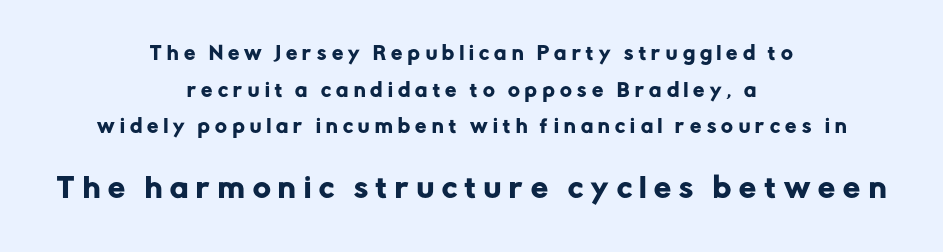
It's the straight-up-and-down kind of type. The letters in the lower block stand taller than those in the block above. How would I describe the line gaps? Wide and relaxed. Visually the block forms a symmetrical silhouette, jagged on both flanks. The line texture is sparse and dotted thanks to wide tracking.
